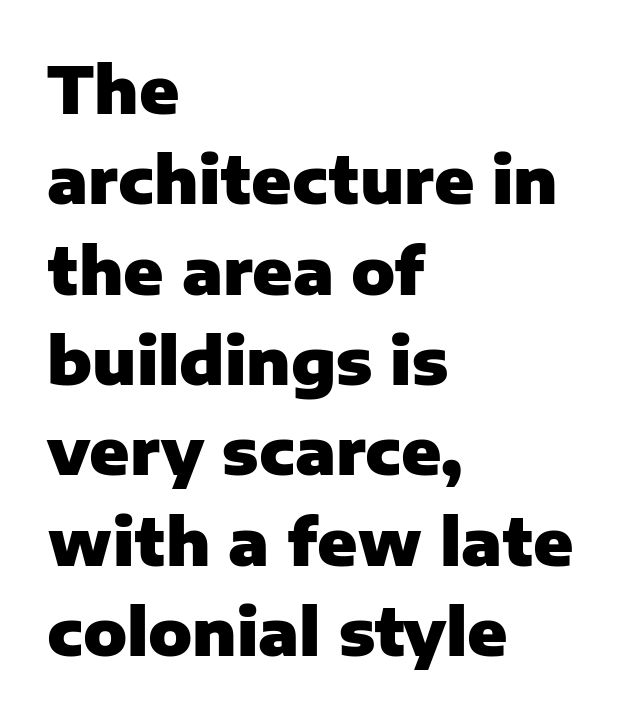
Q: Is the text bold? A: Yes.
Q: Is the text italic (slanted)? A: No, it is upright.
Q: Is the typeface a serif or a sans-serif typeface? A: Sans-serif.
Q: Is the text underlined? A: No.
Q: How is the paragraph aligned? A: Left-aligned.
Q: Is the spacing between letters normal or unusually wide? A: Normal.
Q: Is the spacing between lines tight, normal or loose? A: Normal.
Q: Width (condensed, normal, or wide)? A: Normal.
Q: Stroke contrast? A: Low.
Q: x-height? A: Medium.
Q: Monospaced? A: No.
